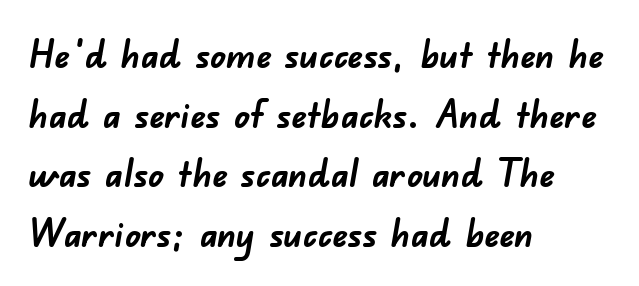
Q: Is the text bold? A: Yes.
Q: Is the typeface a serif or a sans-serif typeface? A: Sans-serif.
Q: Is the text underlined? A: No.
Q: How is the paragraph aligned? A: Left-aligned.
Q: Is the spacing between letters normal or unusually wide? A: Normal.
Q: Is the spacing between lines tight, normal or loose? A: Normal.
Q: Width (condensed, normal, or wide)? A: Normal.
Q: Stroke contrast? A: Low.
Q: x-height? A: Small.
Q: Monospaced? A: No.
